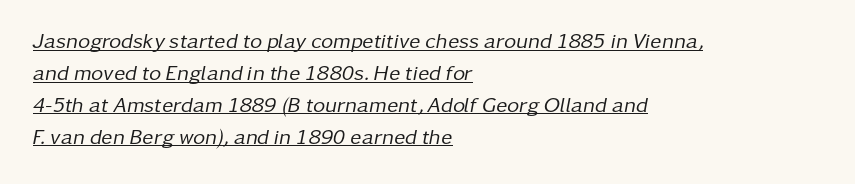
A typesetter would call this leading conventional body-copy spacing. The strokes are not fattened; the text isn't bold. A continuous stroke trails under the words, as in a hyperlink. Inter-character spacing is left at the font's built-in metrics. This rendering uses left alignment, leaving the right contour irregular.
